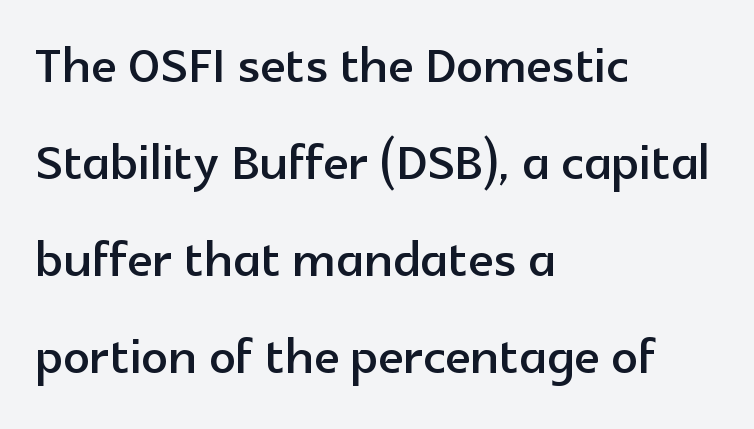
{"serif": "no", "italic": "no", "width": "normal", "x_height": "medium", "monospaced": "no", "underline": "no", "align": "left", "line_spacing": "normal", "line_spacing_ratio": 1.47, "letter_spacing": "normal", "letter_spacing_em": 0.0, "glyph_px": 66}
